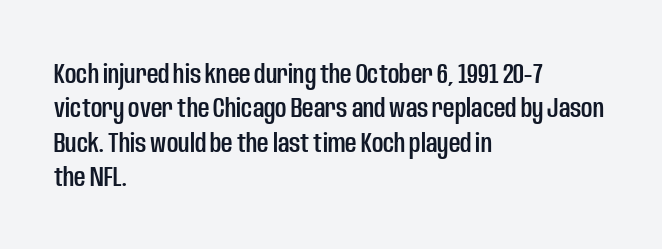
The letters stand straight up with perfectly vertical stems. Alignment: flush left. Letterform terminals end flat and unadorned throughout the passage. Beneath every word, the page is bare. The face used here is rendered with its standard letterfit. The face used here is proportionally spaced, like ordinary book or web type.
